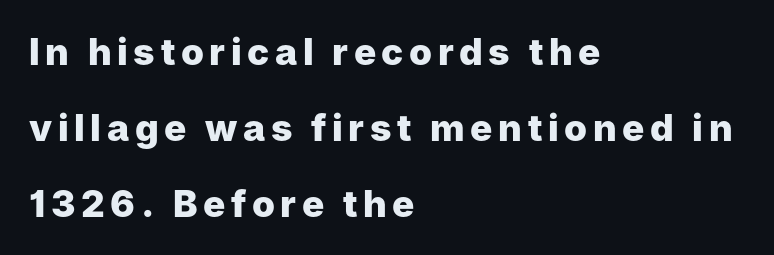
This is the regular roman posture of the typeface. Observe the absence of serifs on each vertical stroke in this sample. The characters look thick and weighty, a clear bold. The space between consecutive lines is lavish.
